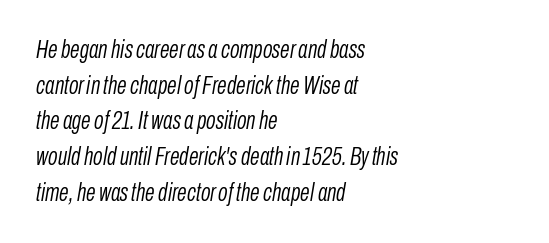
The image shows 25 px text type, italic (leaning right); set left-aligned, normal line spacing (1.43x), normal letter spacing, not underlined.
